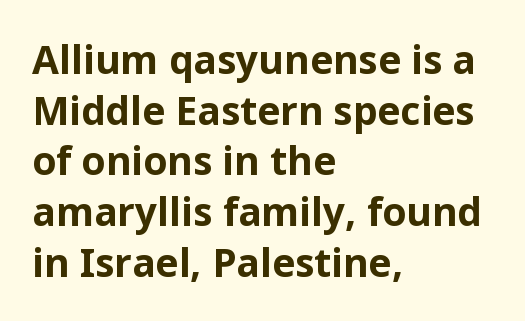
Q: Is the text bold? A: Yes.
Q: Is the text italic (slanted)? A: No, it is upright.
Q: Is the typeface a serif or a sans-serif typeface? A: Sans-serif.
Q: Is the text underlined? A: No.
Q: How is the paragraph aligned? A: Left-aligned.
Q: Is the spacing between letters normal or unusually wide? A: Normal.
Q: Is the spacing between lines tight, normal or loose? A: Normal.
Q: Width (condensed, normal, or wide)? A: Normal.
Q: Stroke contrast? A: Low.
Q: x-height? A: Medium.
Q: Monospaced? A: No.
